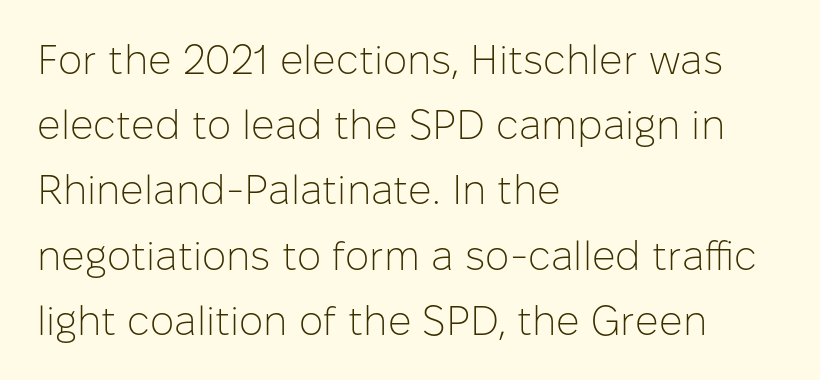
{"serif": "no", "italic": "no", "bold": "no", "weight": "light", "width": "normal", "stroke_contrast": "low", "x_height": "medium", "monospaced": "no", "underline": "no", "align": "left", "line_spacing": "normal", "line_spacing_ratio": 1.59, "letter_spacing": "normal", "letter_spacing_em": 0.0, "glyph_px": 41}
